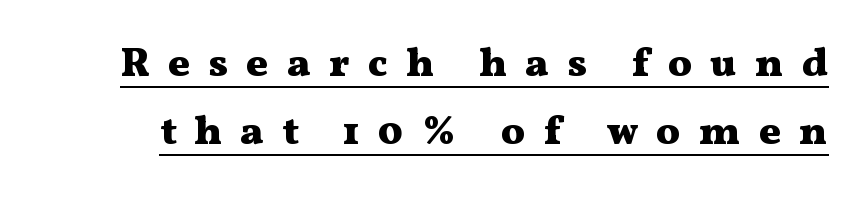
Q: Is the text bold? A: Yes.
Q: Is the text italic (slanted)? A: No, it is upright.
Q: Is the typeface a serif or a sans-serif typeface? A: Serif.
Q: Is the text underlined? A: Yes.
Q: Is the spacing between letters normal or unusually wide? A: Unusually wide.
Q: Width (condensed, normal, or wide)? A: Wide.
Q: Stroke contrast? A: Medium.
Q: x-height? A: Medium.
Q: Monospaced? A: No.
